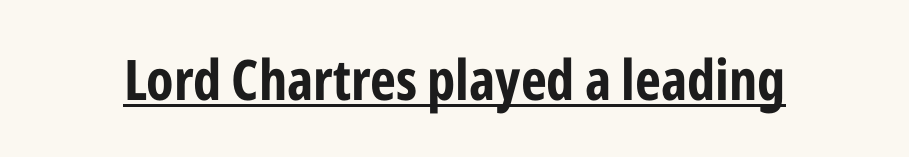
To sum up the face: it is a sans, with no serifs. Tall strokes in this sample are plumb rather than angled. Is the type bold? Yes — the strokes are clearly thick and heavy. A typesetter would call this zero additional tracking.
